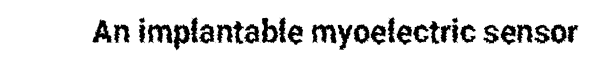
The image shows 33 px condensed sans-serif type, upright; set normal letter spacing, not underlined; low stroke contrast and a medium x-height.
